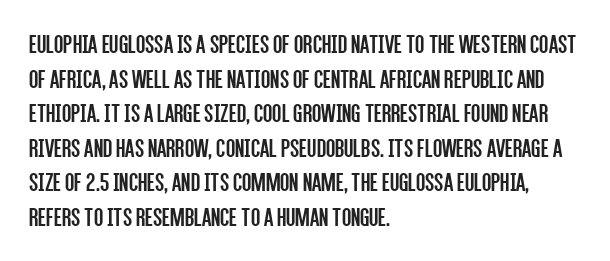
Q: Is the text bold? A: No.
Q: Is the text italic (slanted)? A: No, it is upright.
Q: Is the text underlined? A: No.
Q: How is the paragraph aligned? A: Left-aligned.
Q: Is the spacing between letters normal or unusually wide? A: Normal.
Q: Is the spacing between lines tight, normal or loose? A: Normal.
